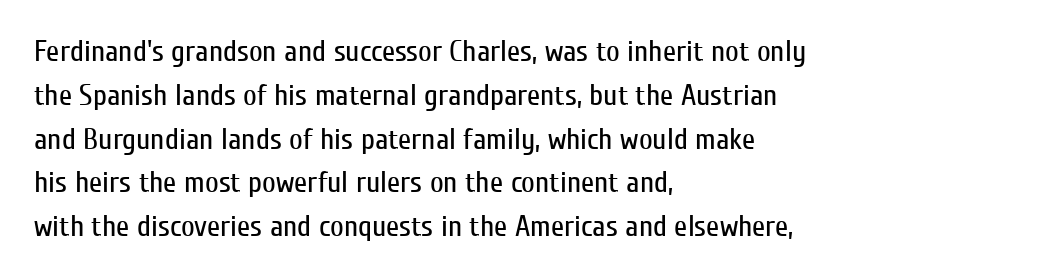
The image shows 30 px regular-weight, condensed sans-serif type, upright; set left-aligned, normal line spacing (1.46x), normal letter spacing, not underlined; low stroke contrast and a medium x-height.
